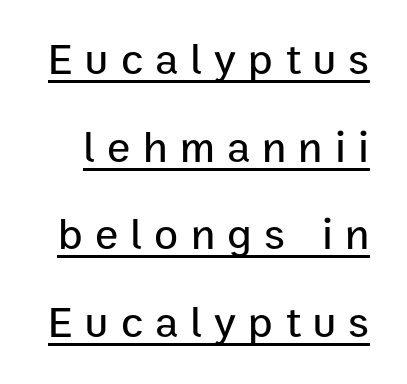
Q: Is the text italic (slanted)? A: No, it is upright.
Q: Is the typeface a serif or a sans-serif typeface? A: Sans-serif.
Q: Is the text underlined? A: Yes.
Q: Is the spacing between letters normal or unusually wide? A: Unusually wide.
Q: Is the spacing between lines tight, normal or loose? A: Loose.
Q: Width (condensed, normal, or wide)? A: Normal.
Q: Stroke contrast? A: Low.
Q: x-height? A: Medium.
Q: Monospaced? A: No.
